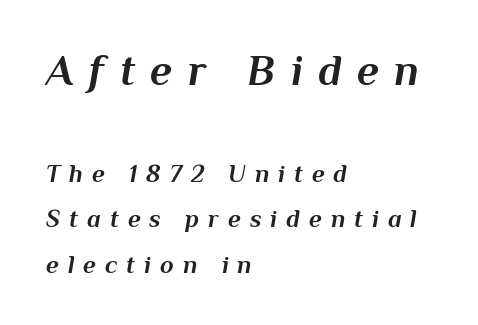
The face used here is rendered with a markedly widened letterfit. The earlier block is typeset at a bigger size than the later block. Would a proofreader flag this as italicized? Yes. Its strokes are broad and dark, the hallmark of bold type.
